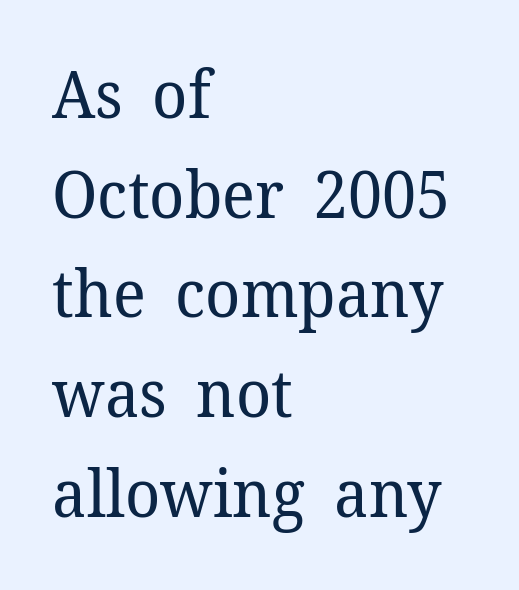
Q: Is the text bold? A: No.
Q: Is the text italic (slanted)? A: No, it is upright.
Q: Is the typeface a serif or a sans-serif typeface? A: Serif.
Q: Is the text underlined? A: No.
Q: How is the paragraph aligned? A: Left-aligned.
Q: Is the spacing between letters normal or unusually wide? A: Normal.
Q: Is the spacing between lines tight, normal or loose? A: Normal.
Q: Width (condensed, normal, or wide)? A: Normal.
Q: Stroke contrast? A: Low.
Q: x-height? A: Medium.
Q: Monospaced? A: No.
